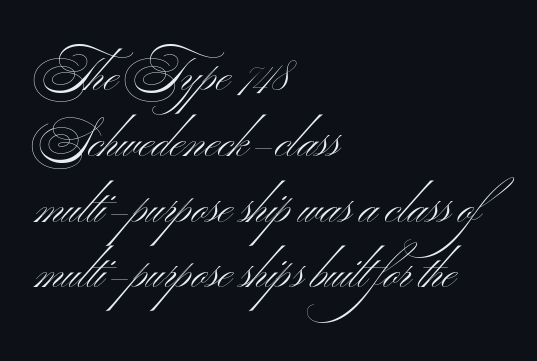
Underline: absent. The text was rendered using a sans face with plain stroke endings. Honestly, the row spacing looks completely unremarkable. Think of a printed novel: that variable character pitch is what you see here. Inter-character spacing is left at the font's built-in metrics.
